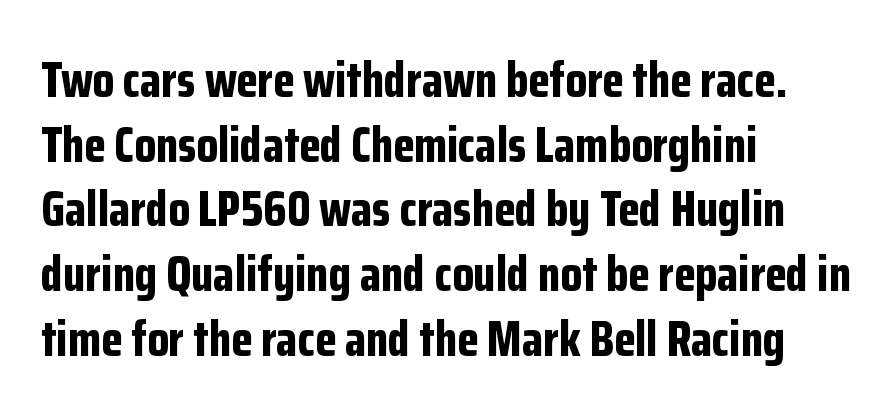
The image shows 49 px bold, condensed sans-serif type, upright; set left-aligned, normal line spacing (1.32x), normal letter spacing, not underlined; low stroke contrast and a medium x-height.
